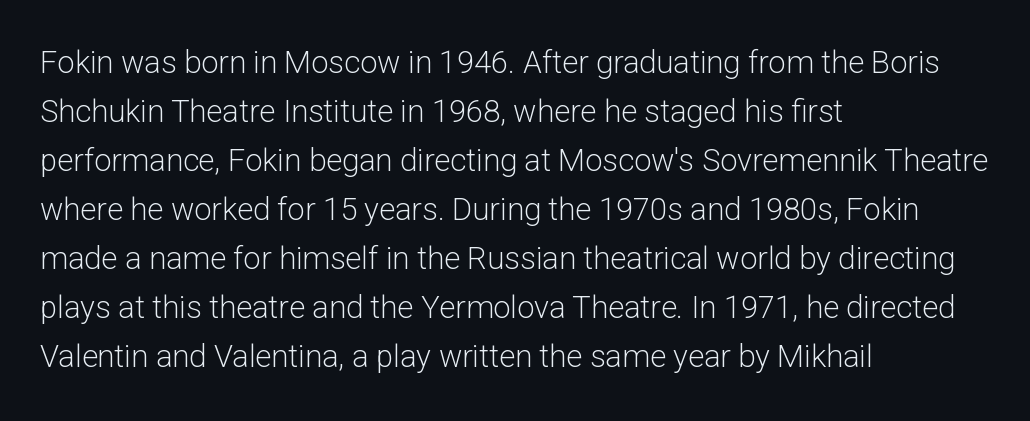
The image shows 31 px light sans-serif type, upright; set left-aligned, normal line spacing (1.58x), normal letter spacing, not underlined; low stroke contrast and a medium x-height.
